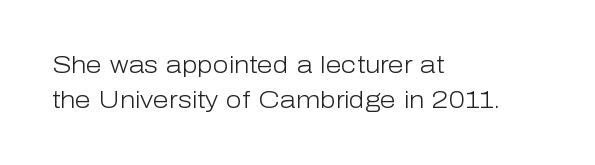
The image shows 23 px text type, upright; set left-aligned, normal line spacing (1.52x), normal letter spacing, not underlined.
